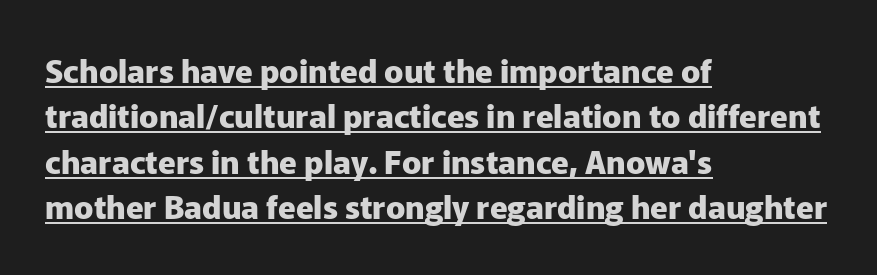
Serif or sans? Sans — the stroke terminals are bare. Nope, not italic — everything's standing straight. In designer terms, the underline attribute is active on this setting. Do the characters align in a grid? No, the font is proportional.
